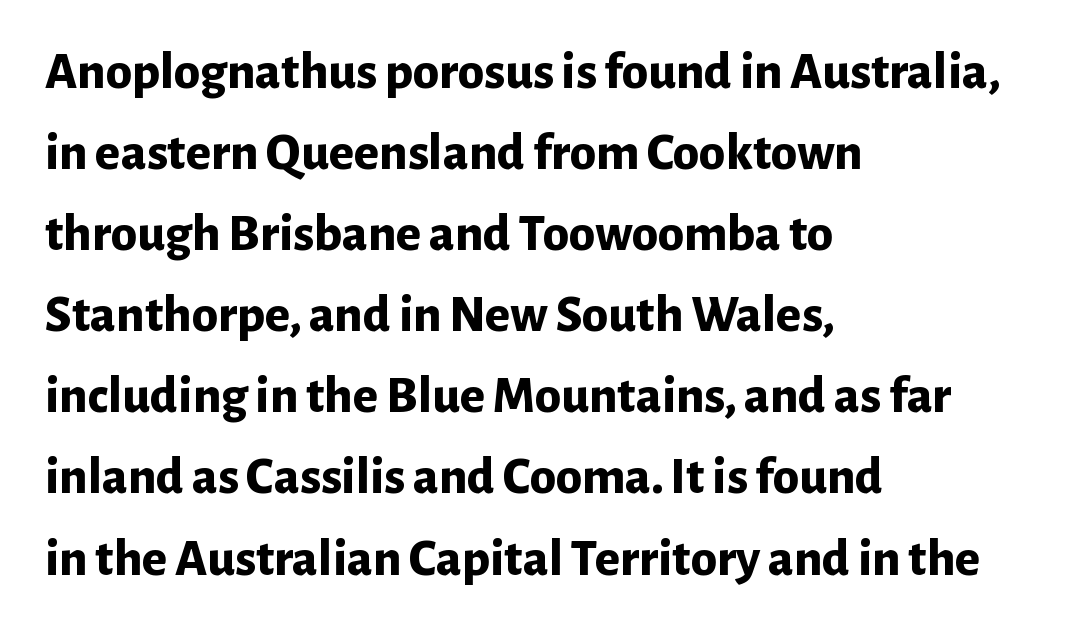
The typography opts for an upright posture over an oblique one. Compared with an ordinary text face, these strokes are far heavier — a full bold. You could not count columns in this text — the font is proportionally spaced. The text was rendered using a sans face with plain stroke endings. The face used here is rendered with its standard letterfit.
